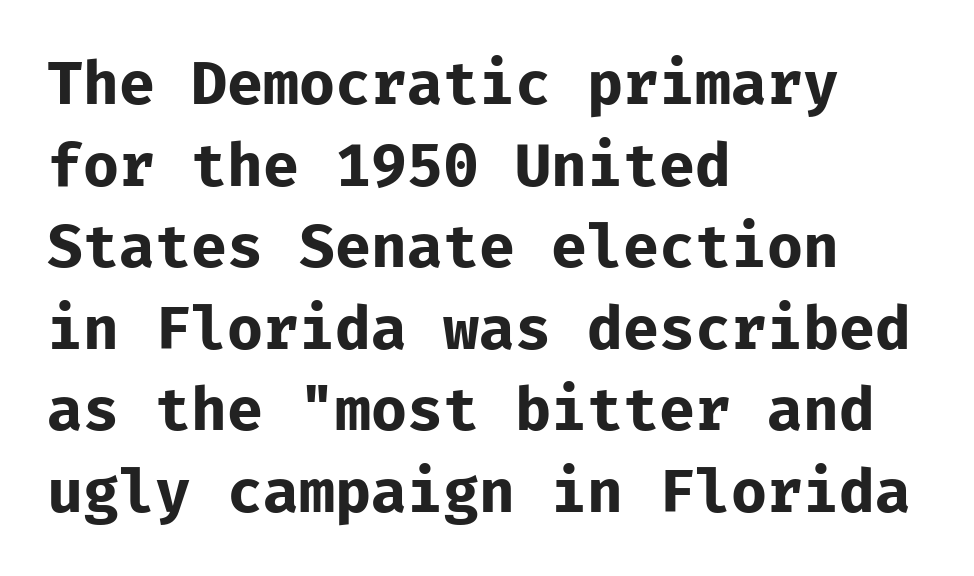
Q: Is the text bold? A: Yes.
Q: Is the text italic (slanted)? A: No, it is upright.
Q: Is the typeface a serif or a sans-serif typeface? A: Sans-serif.
Q: Is the text underlined? A: No.
Q: How is the paragraph aligned? A: Left-aligned.
Q: Is the spacing between letters normal or unusually wide? A: Normal.
Q: Is the spacing between lines tight, normal or loose? A: Normal.
Q: Width (condensed, normal, or wide)? A: Normal.
Q: Stroke contrast? A: Low.
Q: x-height? A: Medium.
Q: Monospaced? A: Yes.
